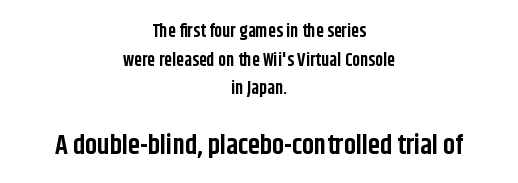
Q: Is the text bold? A: Yes.
Q: Is the text italic (slanted)? A: No, it is upright.
Q: Is the text underlined? A: No.
Q: How is the paragraph aligned? A: Centered.
Q: Is the spacing between letters normal or unusually wide? A: Normal.
Q: Is the spacing between lines tight, normal or loose? A: Normal.
Q: Which block of text is set in a larger size, the first (top) or the second (bottom)? A: The second (bottom) one.
